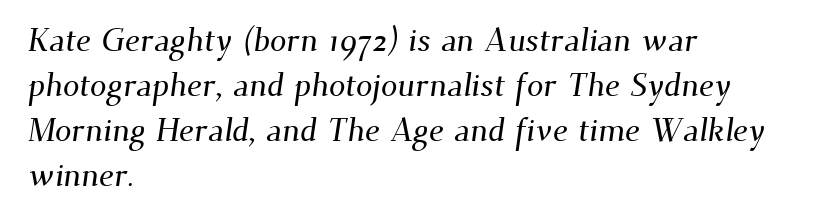
Notice how descenders clear the ascenders below comfortably — that's standard leading. Honestly, there is no underline to notice here at all. Is this a fixed-width face? No — the glyphs have proportional, varying widths. These lines keep a tight, regular rhythm from letter to letter. Horizontally, the lines are justified to the leading edge only.
